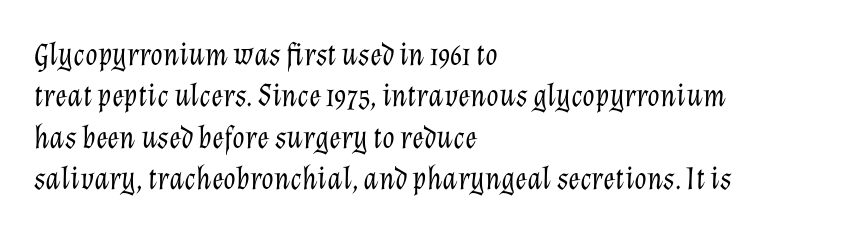
{"italic": "yes", "lean": "right", "slant_degrees": 12, "bold": "no", "weight": "light", "width": "normal", "stroke_contrast": "low", "x_height": "medium", "monospaced": "no", "underline": "no", "align": "left", "line_spacing": "normal", "line_spacing_ratio": 1.29, "letter_spacing": "normal", "letter_spacing_em": 0.0, "glyph_px": 32}
